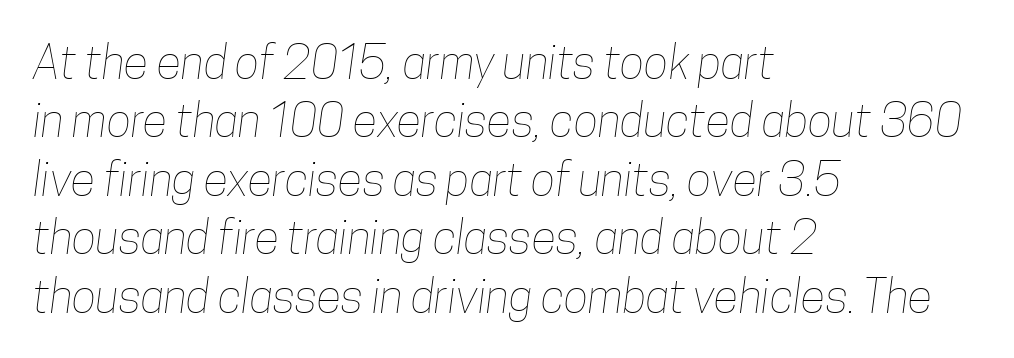
Q: Is the text bold? A: No.
Q: Is the text underlined? A: No.
Q: How is the paragraph aligned? A: Left-aligned.
Q: Is the spacing between letters normal or unusually wide? A: Normal.
Q: Is the spacing between lines tight, normal or loose? A: Normal.
Q: Width (condensed, normal, or wide)? A: Condensed.
Q: Stroke contrast? A: Low.
Q: x-height? A: Medium.
Q: Monospaced? A: No.
